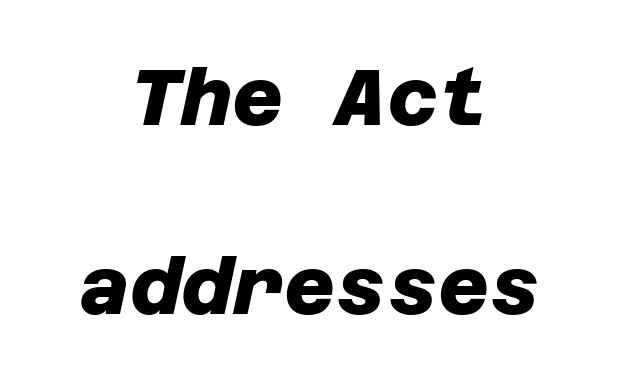
This sample is center-justified, so both line endings float freely. The space directly below the letters is spotless. Spacing between characters is what you'd get straight out of the box. You can tell from the bare stems that sans-serif type was used.
